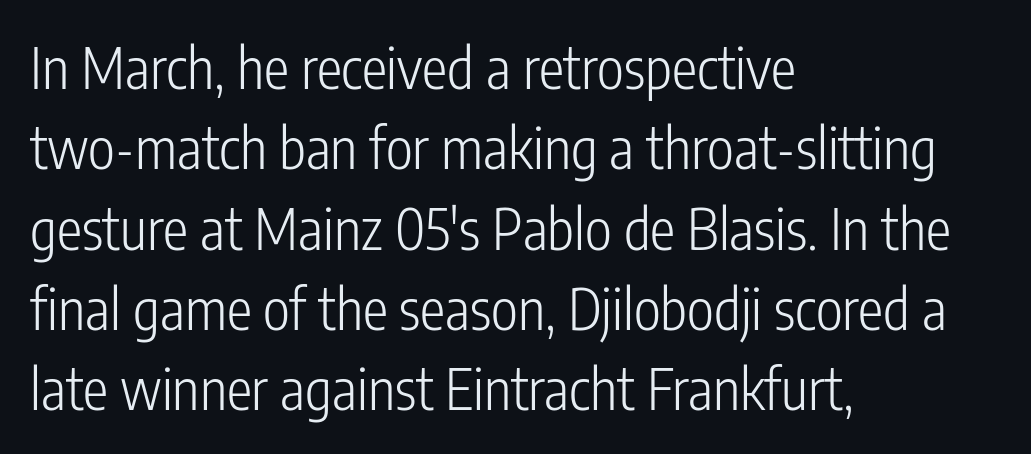
Q: Is the text bold? A: No.
Q: Is the text italic (slanted)? A: No, it is upright.
Q: Is the typeface a serif or a sans-serif typeface? A: Sans-serif.
Q: Is the text underlined? A: No.
Q: How is the paragraph aligned? A: Left-aligned.
Q: Is the spacing between letters normal or unusually wide? A: Normal.
Q: Is the spacing between lines tight, normal or loose? A: Normal.
Q: Width (condensed, normal, or wide)? A: Condensed.
Q: Stroke contrast? A: Low.
Q: x-height? A: Medium.
Q: Monospaced? A: No.
